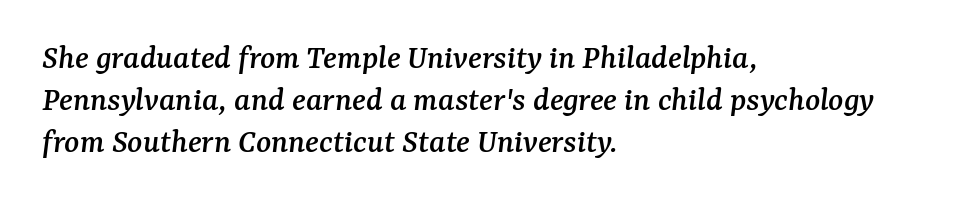
Q: Is the text italic (slanted)? A: Yes, it leans right by about 7 degrees.
Q: Is the typeface a serif or a sans-serif typeface? A: Serif.
Q: Is the text underlined? A: No.
Q: How is the paragraph aligned? A: Left-aligned.
Q: Is the spacing between letters normal or unusually wide? A: Normal.
Q: Width (condensed, normal, or wide)? A: Normal.
Q: Stroke contrast? A: Medium.
Q: x-height? A: Medium.
Q: Monospaced? A: No.
